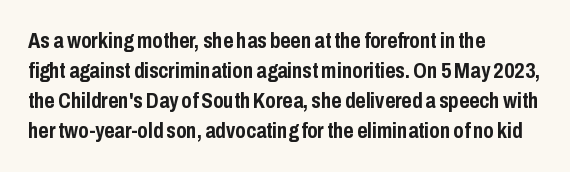
Q: Is the text bold? A: Yes.
Q: Is the text italic (slanted)? A: No, it is upright.
Q: Is the text underlined? A: No.
Q: How is the paragraph aligned? A: Left-aligned.
Q: Is the spacing between letters normal or unusually wide? A: Normal.
Q: Is the spacing between lines tight, normal or loose? A: Normal.
